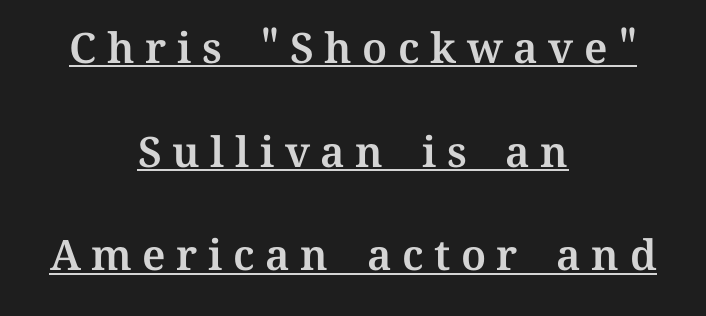
{"italic": "no", "width": "normal", "stroke_contrast": "medium", "x_height": "medium", "monospaced": "no", "underline": "yes", "align": "center", "line_spacing": "loose", "line_spacing_ratio": 2.47, "letter_spacing": "wide", "letter_spacing_em": 0.25, "glyph_px": 42}
